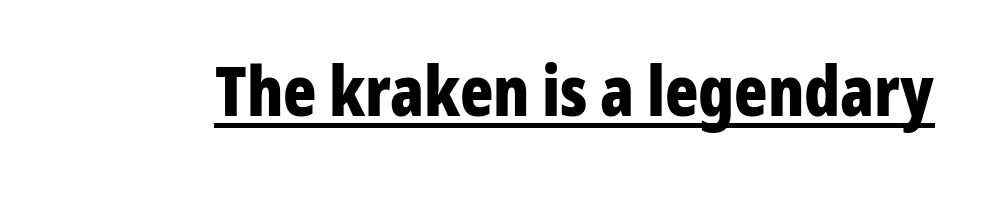
The image shows 69 px bold, condensed sans-serif type, upright; set normal letter spacing, underlined; low stroke contrast and a medium x-height.
